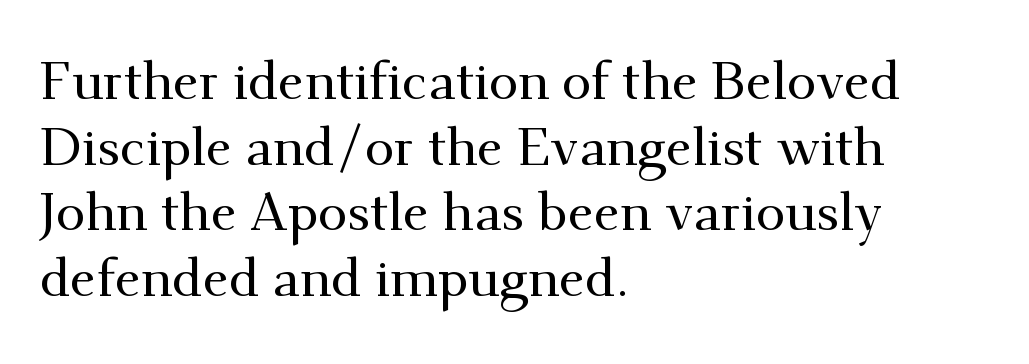
{"serif": "yes", "italic": "no", "width": "normal", "stroke_contrast": "medium", "x_height": "small", "monospaced": "no", "underline": "no", "align": "left", "line_spacing_ratio": 1.24, "letter_spacing": "normal", "letter_spacing_em": 0.0, "glyph_px": 53}
